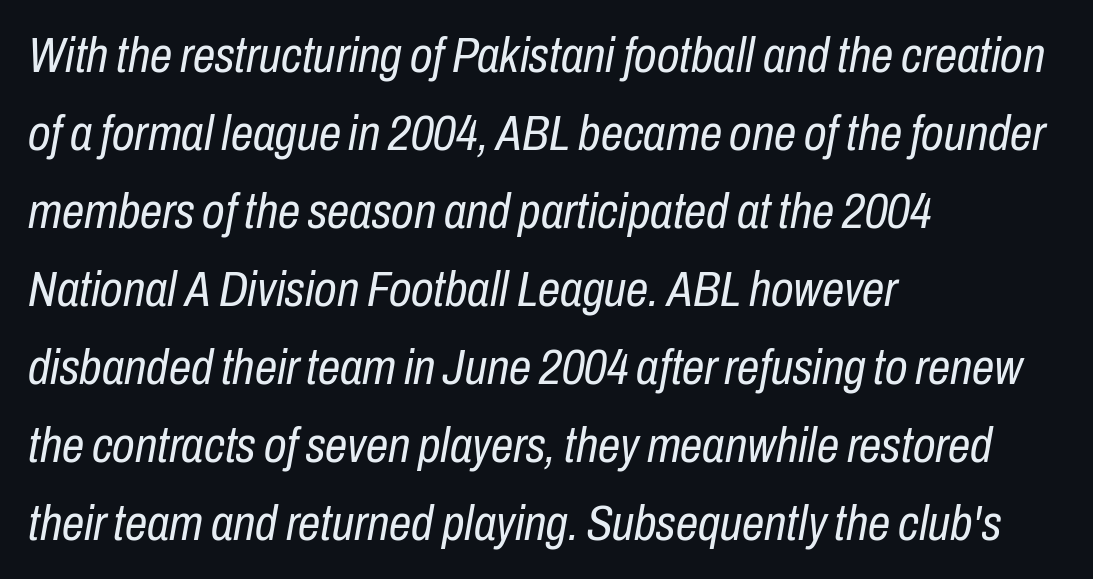
Q: Is the text bold? A: No.
Q: Is the text italic (slanted)? A: Yes, it leans right by about 10 degrees.
Q: Is the text underlined? A: No.
Q: How is the paragraph aligned? A: Left-aligned.
Q: Is the spacing between letters normal or unusually wide? A: Normal.
Q: Is the spacing between lines tight, normal or loose? A: Normal.
Q: Width (condensed, normal, or wide)? A: Condensed.
Q: Stroke contrast? A: Low.
Q: x-height? A: Medium.
Q: Monospaced? A: No.
